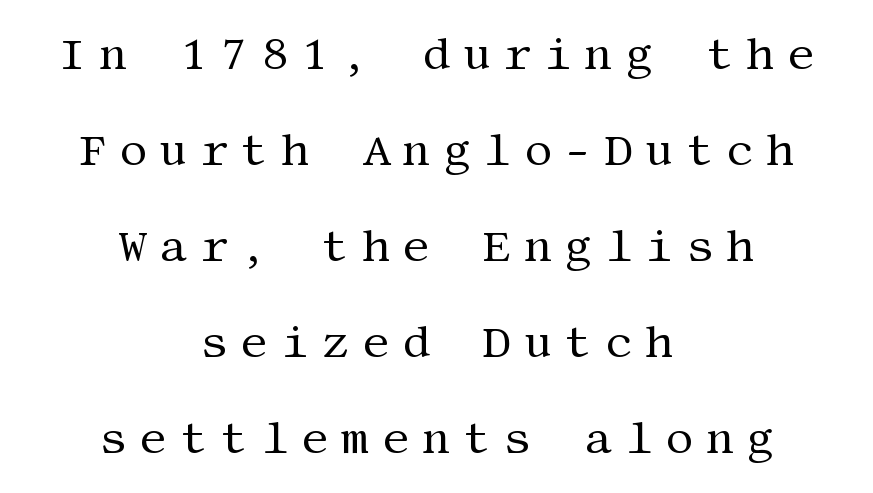
Centered paragraph, ragged on both sides. The typeface has the unassuming heft of standard copy or less. Is the letter spacing exaggerated? Yes — the characters are pushed far apart. Quick note: not italic, upright.
